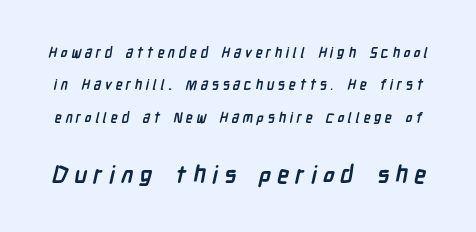
{"bold": "yes", "underline": "no", "line_spacing": "loose", "line_spacing_ratio": 2.32, "letter_spacing": "wide", "letter_spacing_em": 0.26, "larger_block": "second", "size_ratio": 1.71, "glyph_px": 24}
